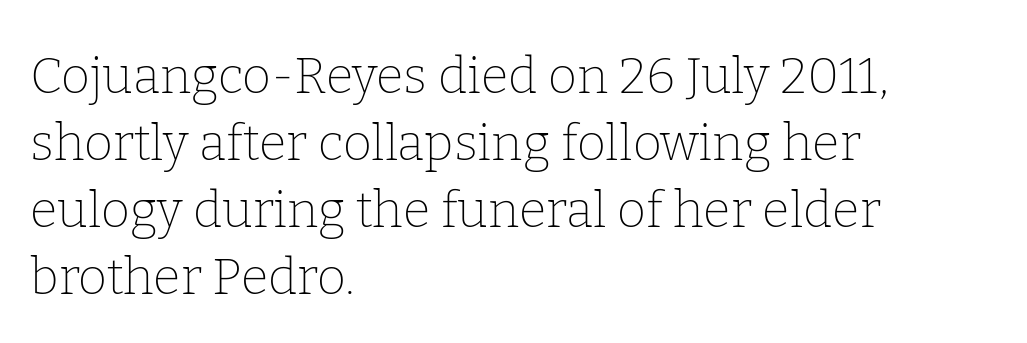
{"serif": "yes", "italic": "no", "bold": "no", "weight": "thin", "width": "normal", "stroke_contrast": "low", "x_height": "medium", "monospaced": "no", "underline": "no", "align": "left", "line_spacing": "normal", "line_spacing_ratio": 1.34, "letter_spacing": "normal", "letter_spacing_em": 0.0, "glyph_px": 50}
